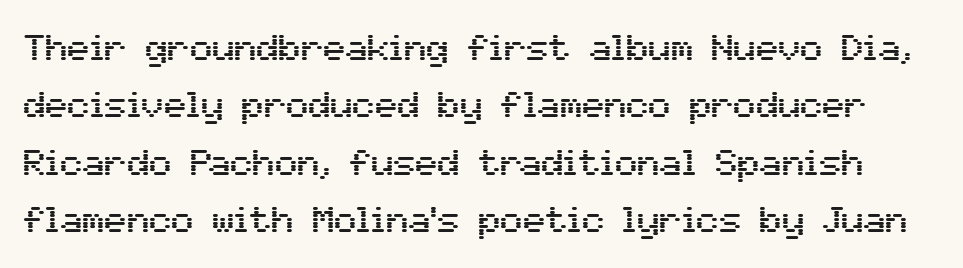
Q: Is the text italic (slanted)? A: No, it is upright.
Q: Is the typeface a serif or a sans-serif typeface? A: Sans-serif.
Q: Is the text underlined? A: No.
Q: Is the spacing between letters normal or unusually wide? A: Normal.
Q: Is the spacing between lines tight, normal or loose? A: Normal.
Q: Width (condensed, normal, or wide)? A: Normal.
Q: Stroke contrast? A: Medium.
Q: x-height? A: Medium.
Q: Monospaced? A: No.
